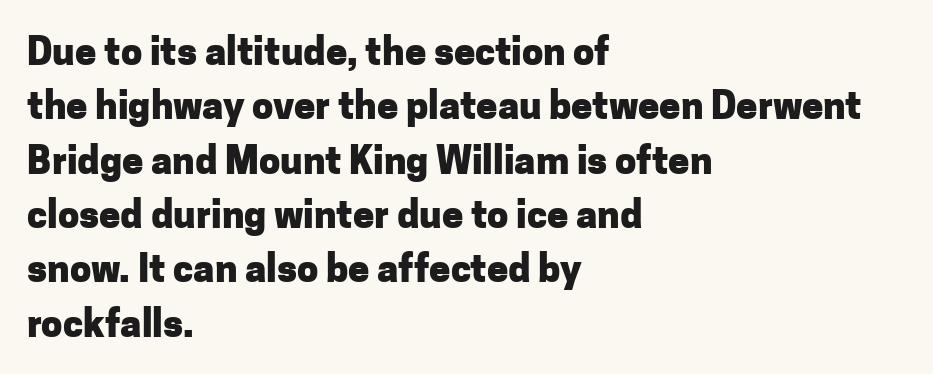
{"serif": "no", "italic": "no", "bold": "yes", "weight": "heavy", "width": "normal", "stroke_contrast": "low", "x_height": "medium", "monospaced": "no", "underline": "no", "align": "left", "line_spacing": "normal", "line_spacing_ratio": 1.43, "letter_spacing": "normal", "letter_spacing_em": 0.0, "glyph_px": 38}
